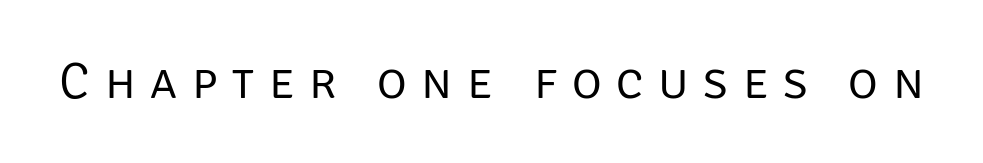
{"serif": "no", "italic": "no", "bold": "no", "weight": "regular", "width": "normal", "stroke_contrast": "low", "x_height": "large", "monospaced": "no", "underline": "no", "letter_spacing": "wide", "letter_spacing_em": 0.29, "glyph_px": 51}
